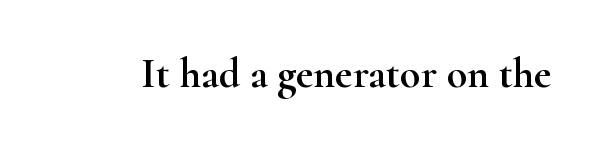
The image shows 42 px wide serif type, upright; set normal letter spacing, not underlined; high stroke contrast and a small x-height.
